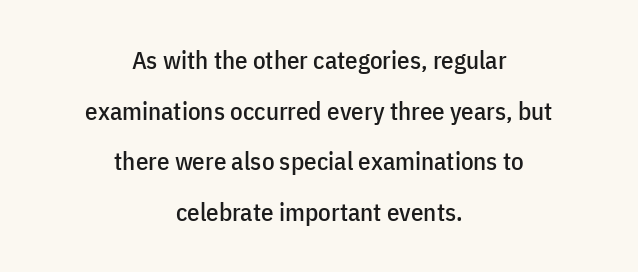
The image shows 25 px text type, upright; set centered, loose line spacing (2.03x), normal letter spacing, not underlined.
